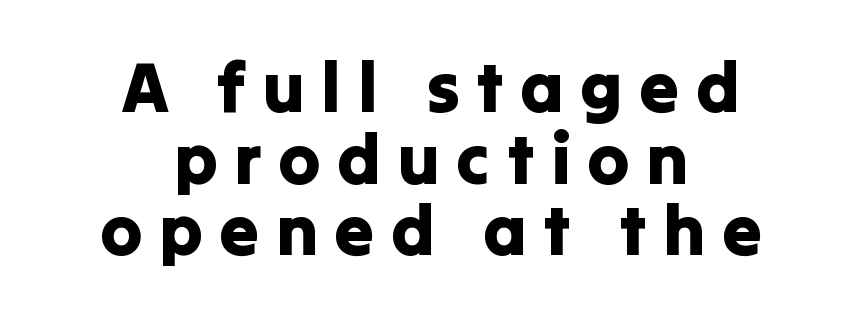
The image shows 71 px sans-serif type, upright; set centered, tight line spacing (1.01x), unusually wide letter spacing (+0.23 em), not underlined; low stroke contrast and a medium x-height.
